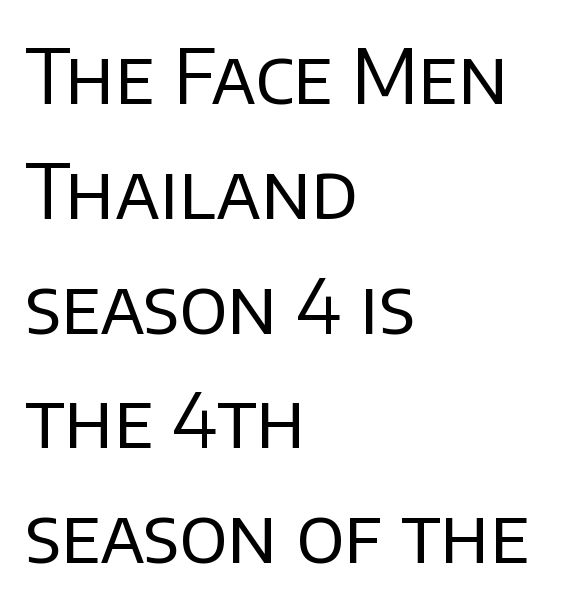
{"serif": "no", "italic": "no", "bold": "no", "weight": "regular", "width": "normal", "stroke_contrast": "low", "x_height": "large", "monospaced": "no", "underline": "no", "align": "left", "line_spacing": "normal", "line_spacing_ratio": 1.51, "letter_spacing": "normal", "letter_spacing_em": 0.0, "glyph_px": 76}
